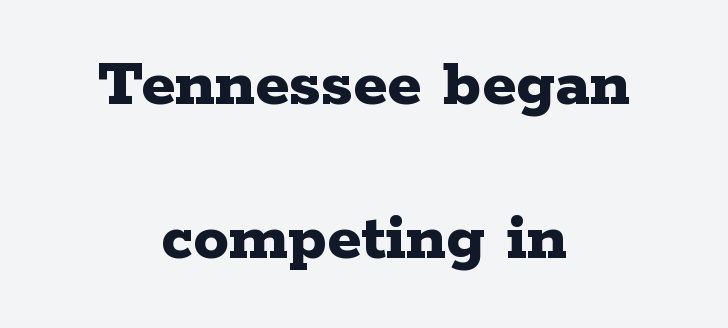
The image shows 71 px bold, wide serif type, upright; set centered, loose line spacing (2.17x), normal letter spacing, not underlined; low stroke contrast and a medium x-height.
